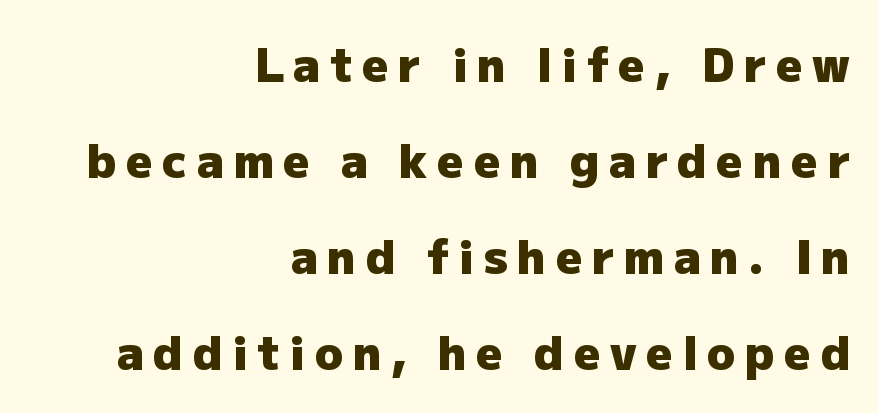
{"serif": "no", "italic": "no", "bold": "yes", "weight": "heavy", "width": "normal", "stroke_contrast": "low", "x_height": "medium", "monospaced": "no", "underline": "no", "align": "right", "line_spacing": "loose", "line_spacing_ratio": 2.09, "letter_spacing": "wide", "letter_spacing_em": 0.21, "glyph_px": 46}
